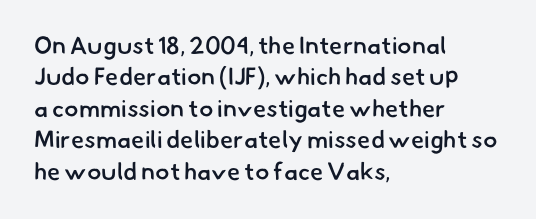
Q: Is the text bold? A: Semi-bold.
Q: Is the text underlined? A: No.
Q: How is the paragraph aligned? A: Left-aligned.
Q: Is the spacing between letters normal or unusually wide? A: Normal.
Q: Is the spacing between lines tight, normal or loose? A: Normal.
